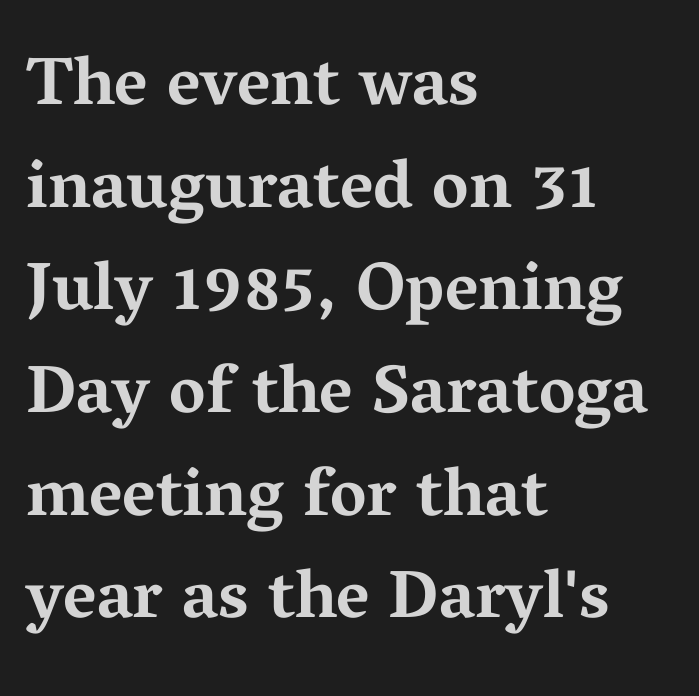
The letters stand upright; this is a roman face. What kind of face is this? One with serifs. Default kerning and tracking; the words read as compact shapes. The lines are quadded left.
